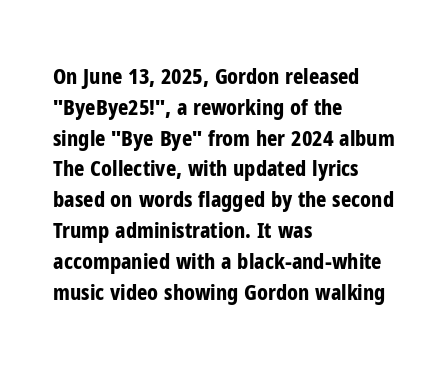
The image shows 22 px bold type, upright; set left-aligned, normal line spacing (1.4x), normal letter spacing, not underlined.
